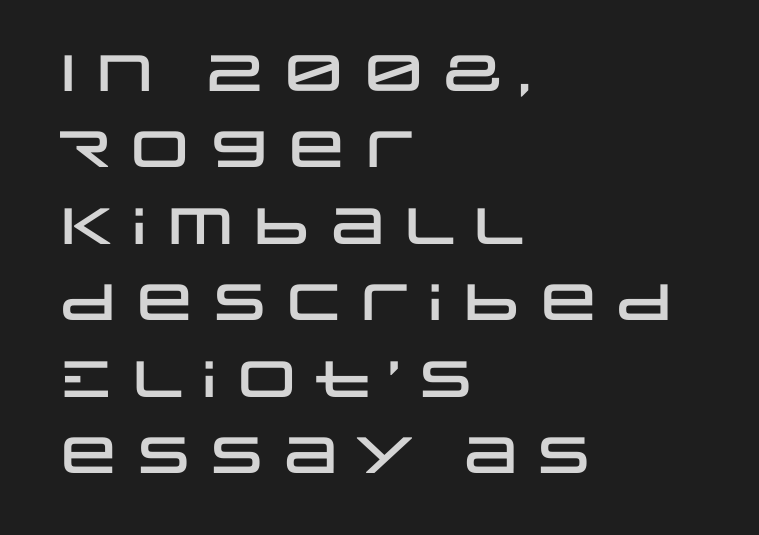
The image shows 51 px wide sans-serif type, upright; set left-aligned, normal line spacing (1.5x), normal letter spacing, not underlined; low stroke contrast and a large x-height.
